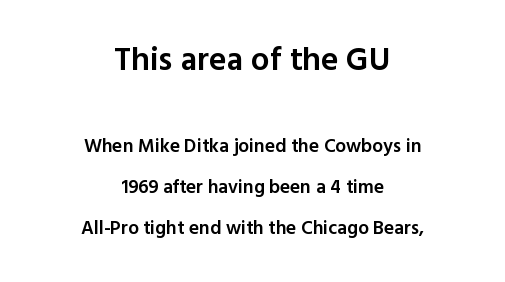
Q: Is the text bold? A: Semi-bold.
Q: Is the text italic (slanted)? A: No, it is upright.
Q: Is the typeface a serif or a sans-serif typeface? A: Sans-serif.
Q: Is the text underlined? A: No.
Q: How is the paragraph aligned? A: Centered.
Q: Is the spacing between letters normal or unusually wide? A: Normal.
Q: Is the spacing between lines tight, normal or loose? A: Loose.
Q: Which block of text is set in a larger size, the first (top) or the second (bottom)? A: The first (top) one.
Q: Width (condensed, normal, or wide)? A: Normal.
Q: x-height? A: Medium.
Q: Monospaced? A: No.
